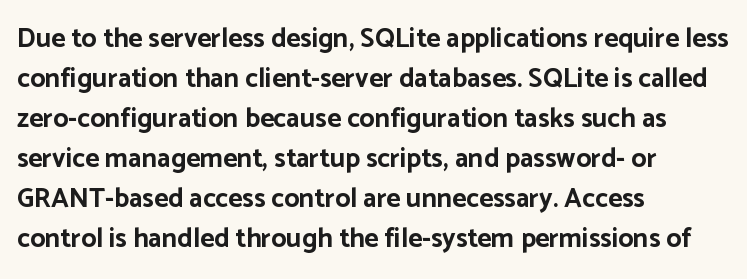
{"italic": "no", "bold": "yes", "underline": "no", "align": "left", "line_spacing": "normal", "line_spacing_ratio": 1.48, "letter_spacing": "normal", "letter_spacing_em": 0.0, "glyph_px": 27}
